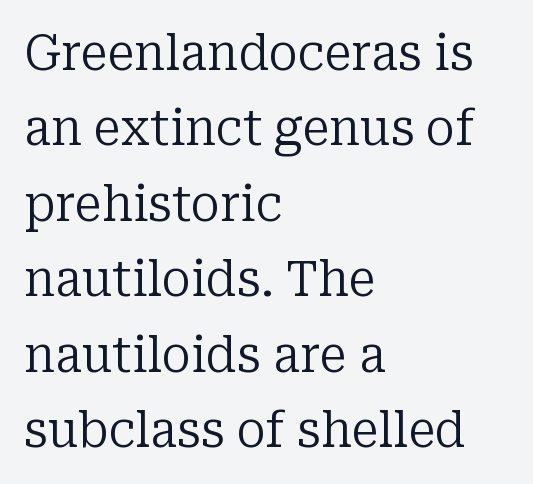
The image shows 49 px regular-weight serif type, upright; set left-aligned, normal line spacing (1.54x), normal letter spacing, not underlined; low stroke contrast and a medium x-height.
